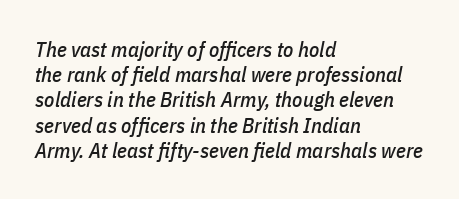
The image shows 21 px text type, italic (leaning right); set left-aligned, line spacing 1.2x, normal letter spacing, not underlined.
